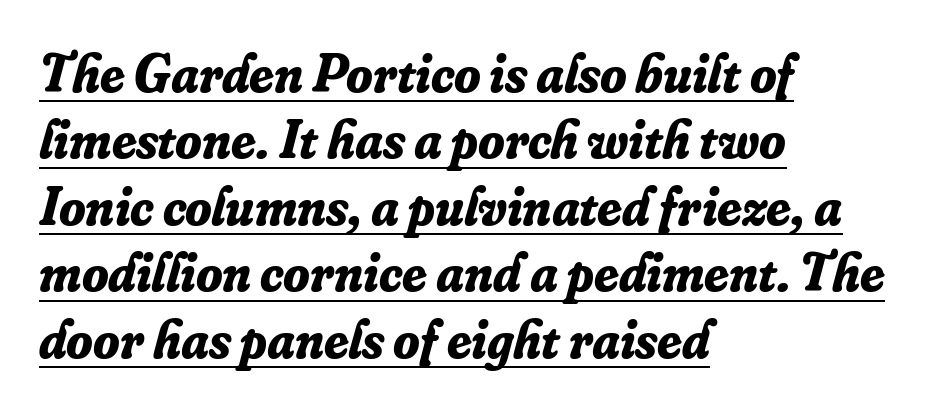
The image shows 54 px bold serif type, italic (leaning right); set left-aligned, line spacing 1.23x, normal letter spacing, underlined; low stroke contrast and a small x-height.
